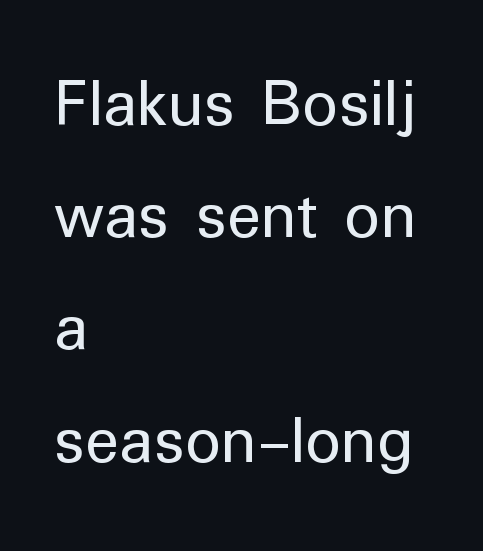
The image shows 71 px regular-weight sans-serif type, upright; set left-aligned, normal line spacing (1.58x), normal letter spacing, not underlined; low stroke contrast and a medium x-height.
